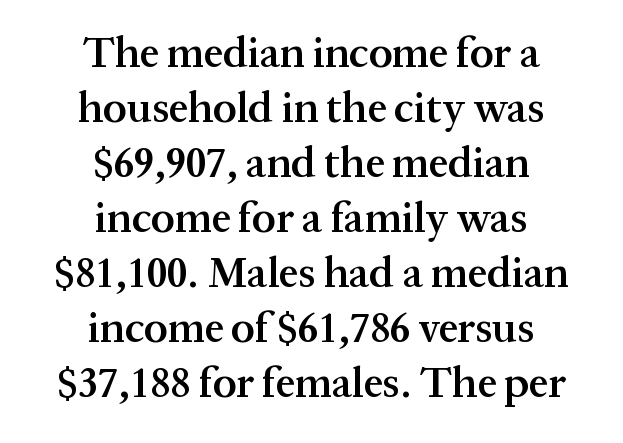
Descender tails drop into unmarked territory. Does the type have serifs? Yes, each stem ends in a small foot. Character widths vary here, with narrow letters taking less room than wide ones. No italicization has been applied; the sample stays upright. Normally led — the rows are evenly, conventionally spaced. The whitespace from short lines is split evenly between both sides.
